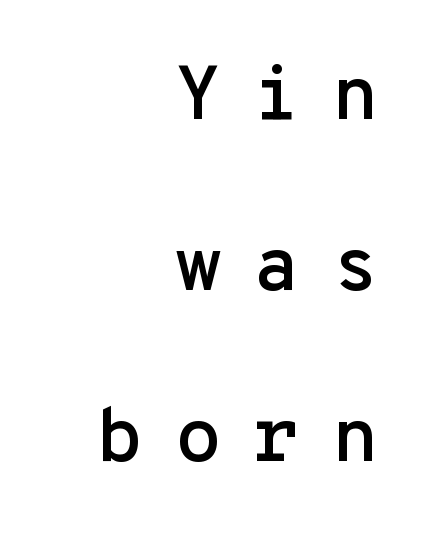
The image shows 76 px sans-serif type, upright, monospaced; set right-aligned, loose line spacing (2.25x), unusually wide letter spacing (+0.42 em), not underlined; low stroke contrast and a medium x-height.
